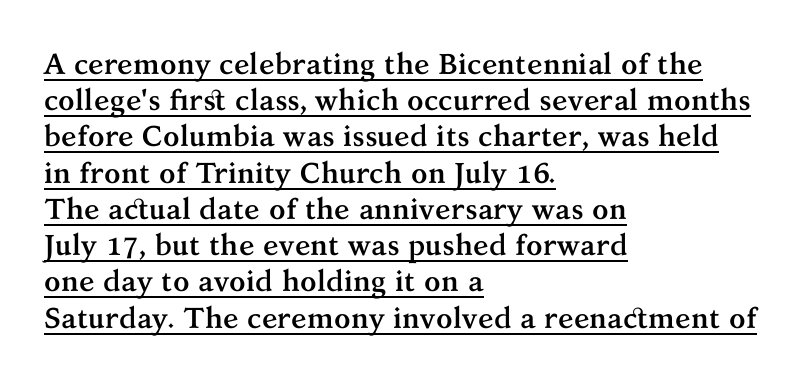
The image shows 29 px semibold serif type, upright; set left-aligned, normal line spacing (1.25x), normal letter spacing, underlined; medium stroke contrast and a medium x-height.
